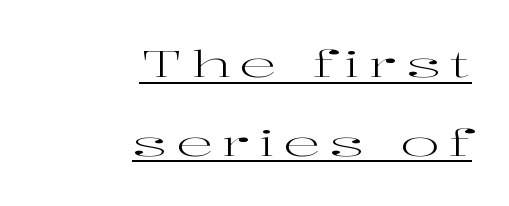
Weight: not bold — regular or lighter. Nope, not italic — everything's standing straight. Observe the wide spacing: letters keep a clear distance from each other. The letters advance in unequal steps, a hallmark of proportional type.
